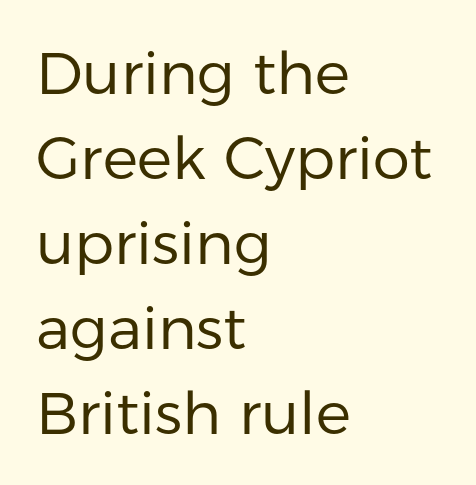
{"serif": "no", "italic": "no", "bold": "no", "weight": "regular", "width": "normal", "stroke_contrast": "low", "x_height": "medium", "monospaced": "no", "underline": "no", "align": "left", "line_spacing": "normal", "line_spacing_ratio": 1.44, "letter_spacing": "normal", "letter_spacing_em": 0.0, "glyph_px": 59}
